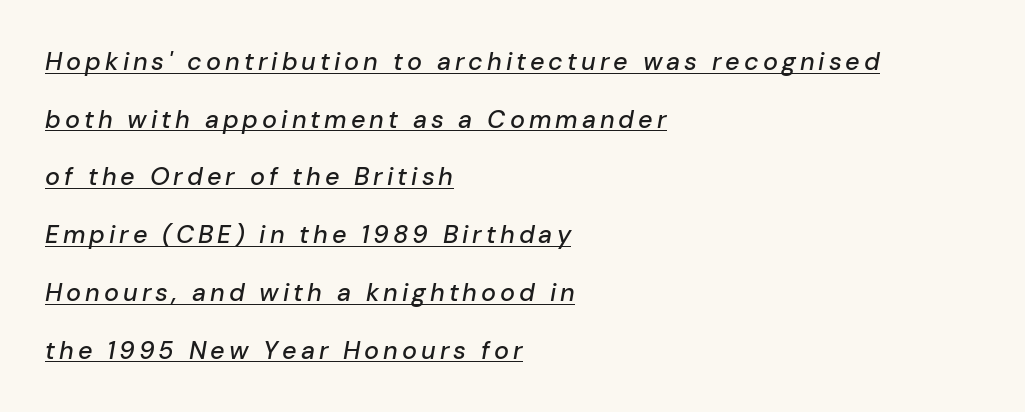
{"italic": "yes", "lean": "right", "slant_degrees": 10, "underline": "yes", "align": "left", "line_spacing": "loose", "line_spacing_ratio": 2.31, "glyph_px": 25}
